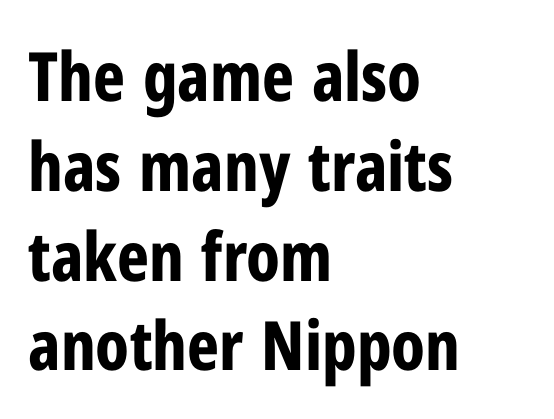
The image shows 68 px bold, condensed sans-serif type, upright; set left-aligned, normal line spacing (1.32x), normal letter spacing, not underlined; low stroke contrast and a medium x-height.
